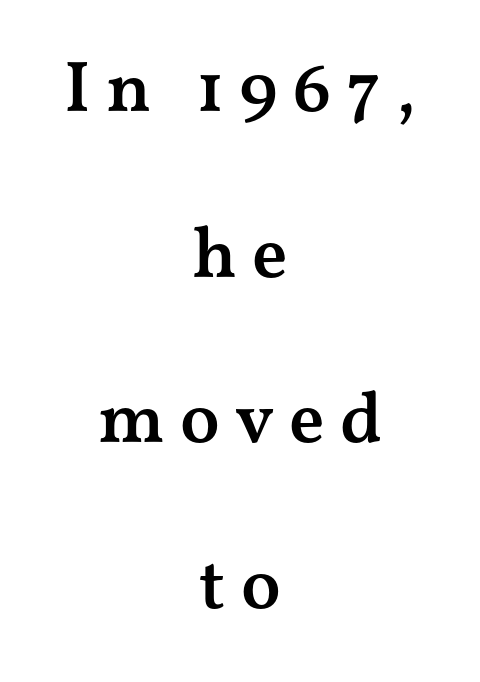
{"serif": "yes", "italic": "no", "bold": "semi", "weight": "semibold", "width": "wide", "stroke_contrast": "medium", "x_height": "medium", "monospaced": "no", "underline": "no", "align": "center", "line_spacing": "loose", "line_spacing_ratio": 2.3, "letter_spacing": "wide", "letter_spacing_em": 0.21, "glyph_px": 72}
